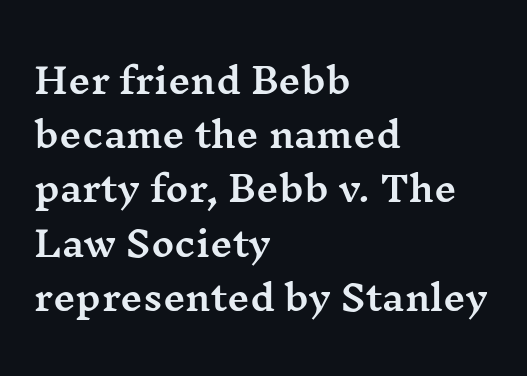
This rendering features lettering with no underline. Italic: no, the glyphs are upright roman. A serif font was chosen for this passage. What's the leading like? Ordinary, nothing unusual.
